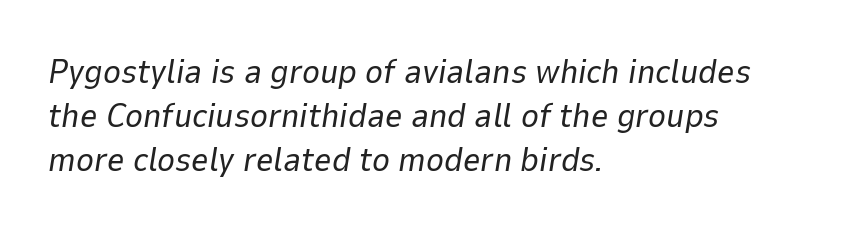
The image shows 34 px regular-weight type, italic (leaning right); set left-aligned, normal line spacing (1.3x), normal letter spacing, not underlined; low stroke contrast and a medium x-height.
